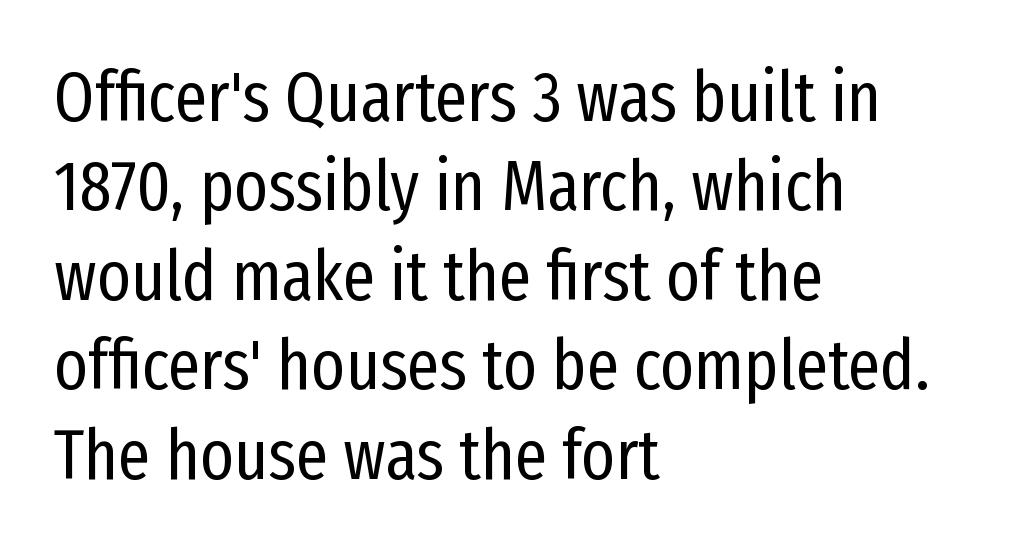
Q: Is the text bold? A: No.
Q: Is the text italic (slanted)? A: No, it is upright.
Q: Is the typeface a serif or a sans-serif typeface? A: Sans-serif.
Q: Is the text underlined? A: No.
Q: How is the paragraph aligned? A: Left-aligned.
Q: Is the spacing between letters normal or unusually wide? A: Normal.
Q: Is the spacing between lines tight, normal or loose? A: Normal.
Q: Width (condensed, normal, or wide)? A: Condensed.
Q: Stroke contrast? A: Low.
Q: x-height? A: Medium.
Q: Monospaced? A: No.
